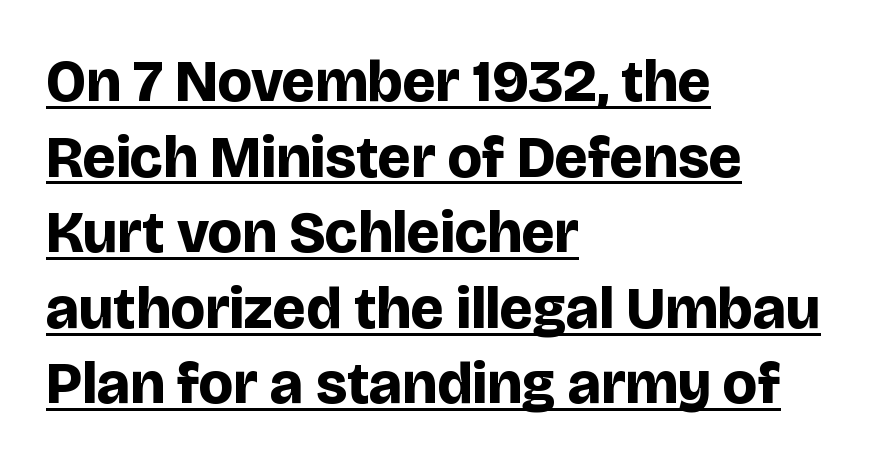
Q: Is the text bold? A: Yes.
Q: Is the text italic (slanted)? A: No, it is upright.
Q: Is the typeface a serif or a sans-serif typeface? A: Sans-serif.
Q: Is the text underlined? A: Yes.
Q: How is the paragraph aligned? A: Left-aligned.
Q: Is the spacing between letters normal or unusually wide? A: Normal.
Q: Is the spacing between lines tight, normal or loose? A: Normal.
Q: Width (condensed, normal, or wide)? A: Normal.
Q: Stroke contrast? A: Low.
Q: x-height? A: Large.
Q: Monospaced? A: No.
